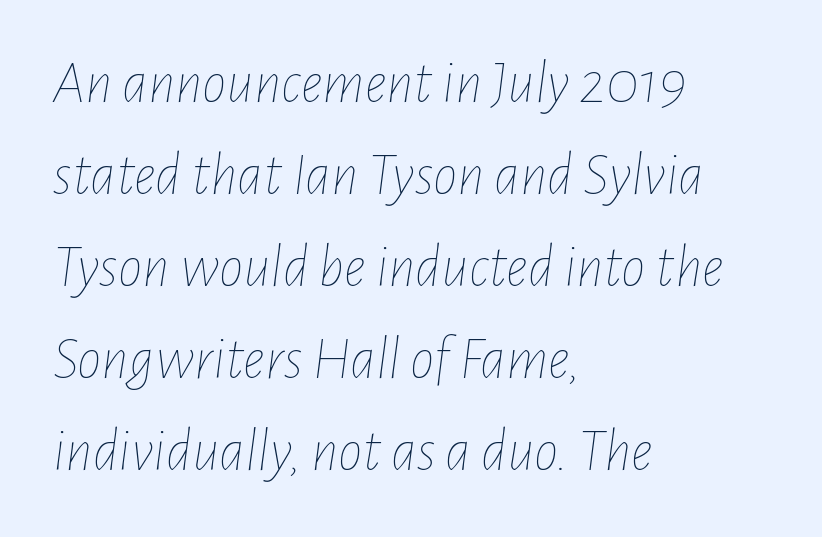
The image shows 61 px thin, condensed type, italic (leaning right); set left-aligned, normal line spacing (1.51x), normal letter spacing, not underlined; low stroke contrast and a medium x-height.
